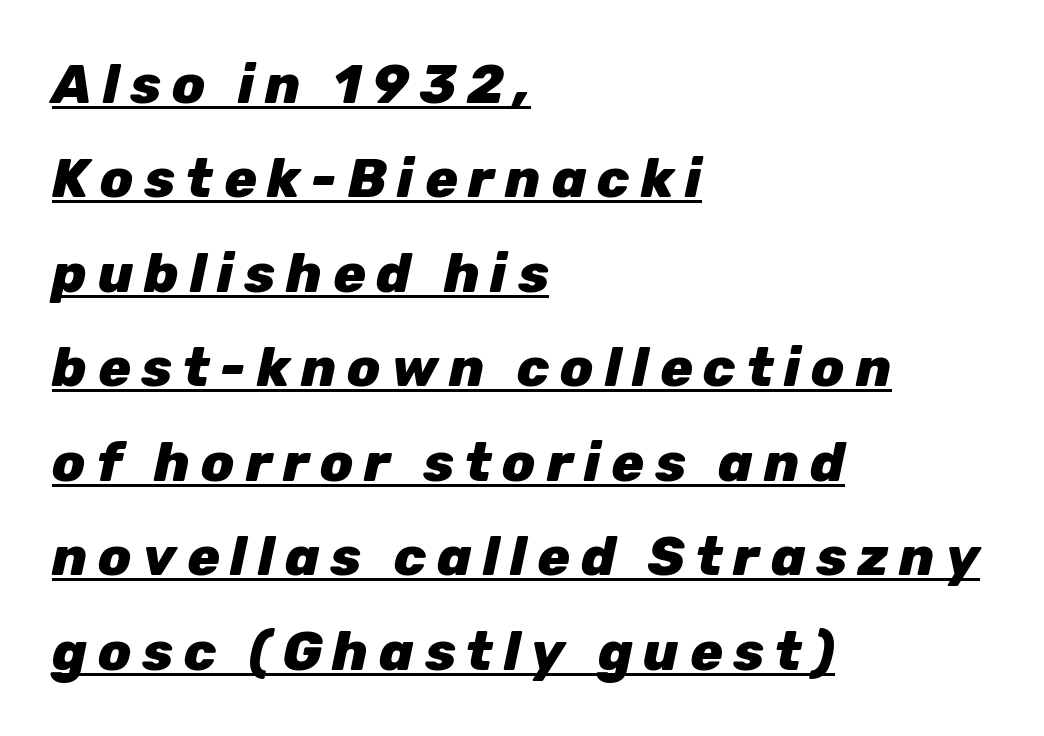
Q: Is the text bold? A: Yes.
Q: Is the text italic (slanted)? A: Yes, it leans right by about 12 degrees.
Q: Is the text underlined? A: Yes.
Q: How is the paragraph aligned? A: Left-aligned.
Q: Is the spacing between letters normal or unusually wide? A: Unusually wide.
Q: Width (condensed, normal, or wide)? A: Normal.
Q: Stroke contrast? A: Low.
Q: x-height? A: Medium.
Q: Monospaced? A: No.
